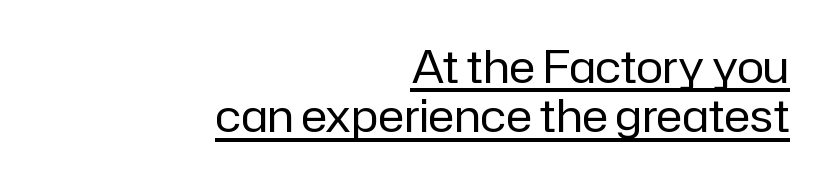
Q: Is the text bold? A: No.
Q: Is the text italic (slanted)? A: No, it is upright.
Q: Is the typeface a serif or a sans-serif typeface? A: Sans-serif.
Q: Is the text underlined? A: Yes.
Q: How is the paragraph aligned? A: Right-aligned.
Q: Is the spacing between letters normal or unusually wide? A: Normal.
Q: Is the spacing between lines tight, normal or loose? A: Tight.
Q: Width (condensed, normal, or wide)? A: Normal.
Q: Stroke contrast? A: Low.
Q: x-height? A: Medium.
Q: Monospaced? A: No.
